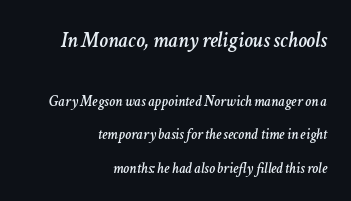
The specimen omits any rule beneath the text block's lines. Summary of vertical rhythm: relaxed, with wide interline spacing. The first block has been scaled up relative to the second. The rendering keeps characters at their native spacing. Typeset ragged left — the right edge is the straight one. The rendering applies a slant to the glyphs.
